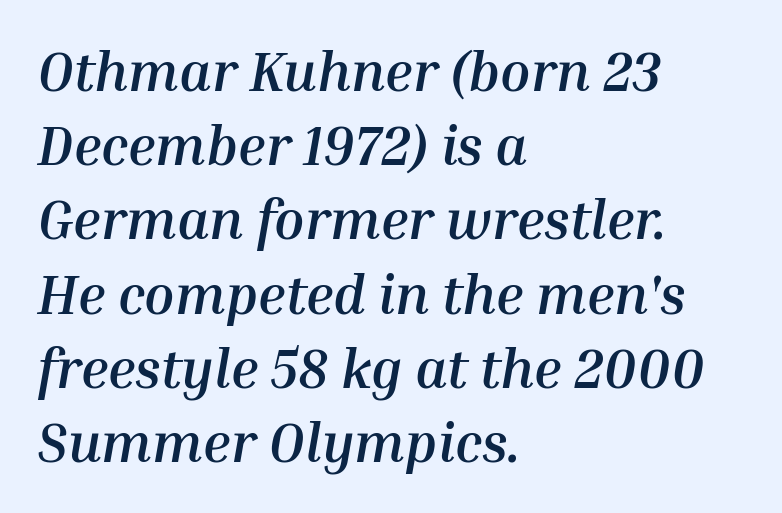
Q: Is the text bold? A: Yes.
Q: Is the text italic (slanted)? A: Yes, it leans right by about 10 degrees.
Q: Is the text underlined? A: No.
Q: How is the paragraph aligned? A: Left-aligned.
Q: Is the spacing between letters normal or unusually wide? A: Normal.
Q: Is the spacing between lines tight, normal or loose? A: Normal.
Q: Width (condensed, normal, or wide)? A: Normal.
Q: Stroke contrast? A: Medium.
Q: x-height? A: Medium.
Q: Monospaced? A: No.
